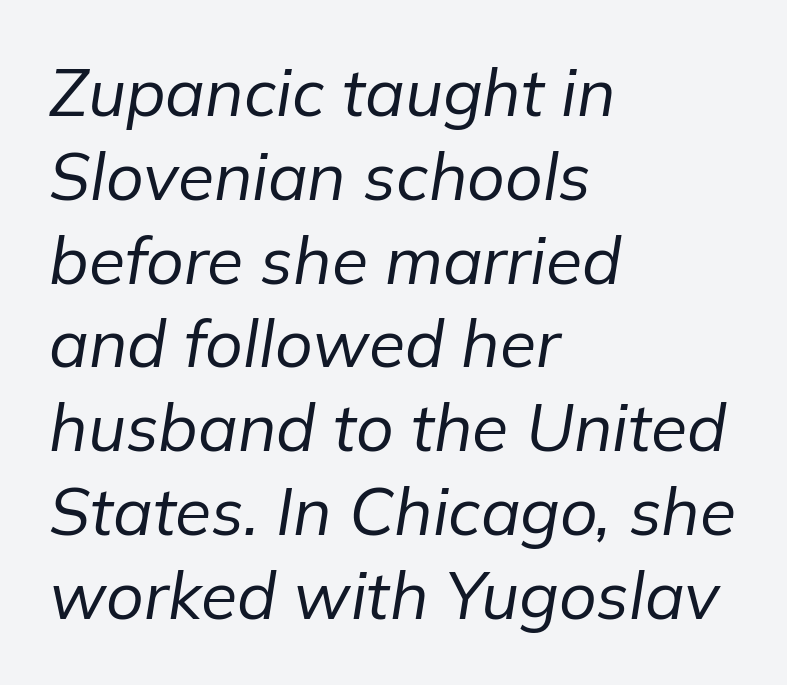
Q: Is the text bold? A: No.
Q: Is the text italic (slanted)? A: Yes, it leans right by about 9 degrees.
Q: Is the text underlined? A: No.
Q: How is the paragraph aligned? A: Left-aligned.
Q: Is the spacing between letters normal or unusually wide? A: Normal.
Q: Is the spacing between lines tight, normal or loose? A: Normal.
Q: Width (condensed, normal, or wide)? A: Normal.
Q: Stroke contrast? A: Low.
Q: x-height? A: Medium.
Q: Monospaced? A: No.
